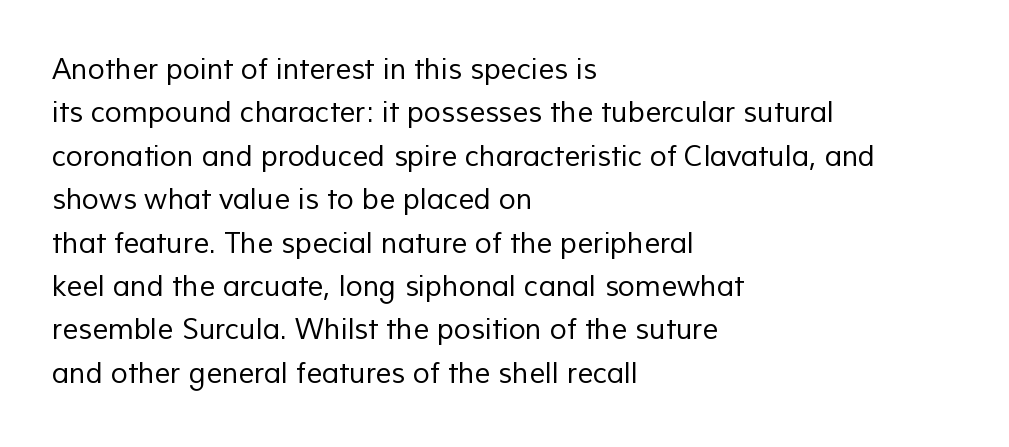
Each word holds together tightly as a unit, with standard inter-letter gaps. Typeset ragged right — the left edge is the straight one. The specimen omits any rule beneath the text block's lines. Each letter keeps its own natural width here, so spacing adapts to shape. Letterform terminals end flat and unadorned throughout the passage.
